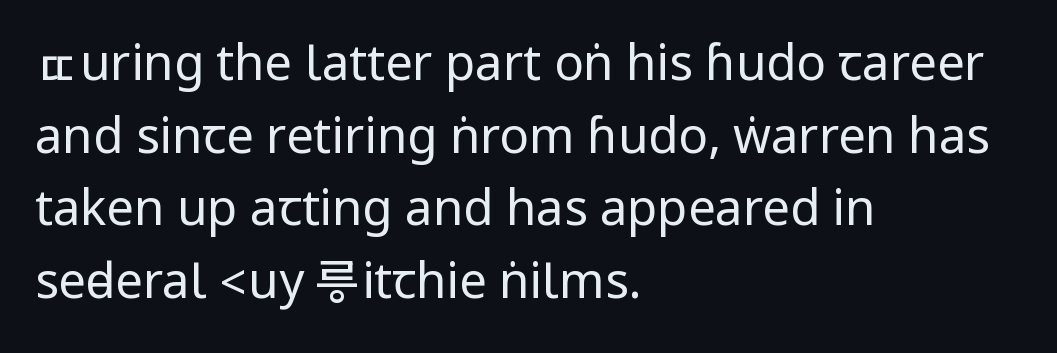
Has an underline been added? It has not. What's the leading like? Ordinary, nothing unusual. The passage shown has conventional tracking throughout. Where is the straight margin? On the left. Posture: upright roman. Stroke thickness stays within the range of a standard reading face or lighter.
